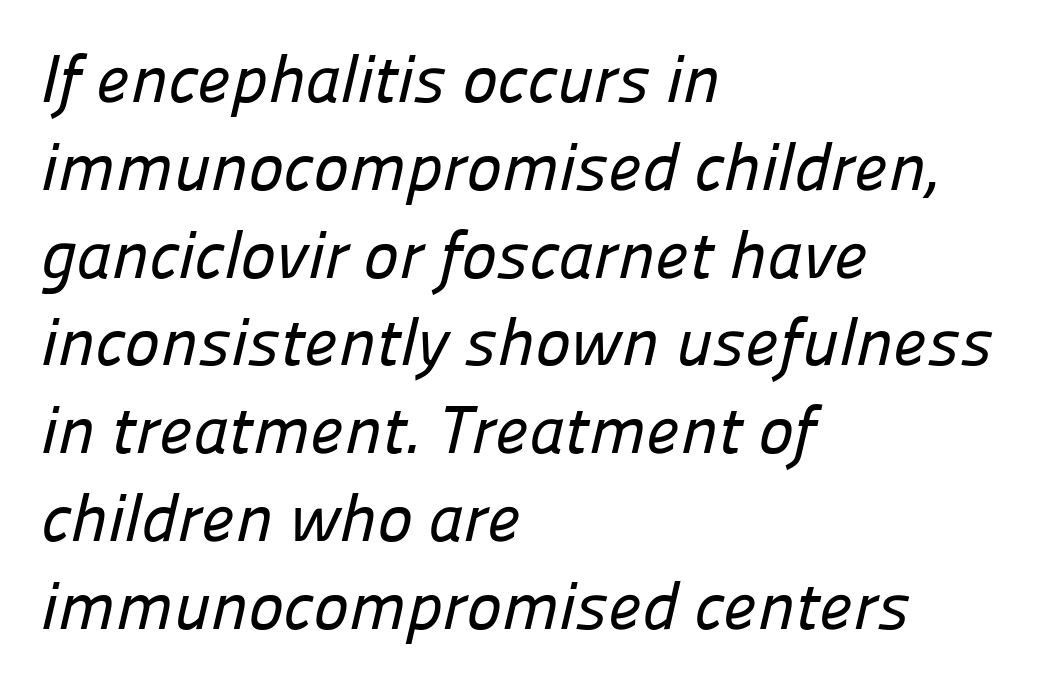
{"serif": "no", "width": "normal", "stroke_contrast": "low", "x_height": "medium", "monospaced": "no", "underline": "no", "align": "left", "line_spacing": "normal", "line_spacing_ratio": 1.31, "letter_spacing": "normal", "letter_spacing_em": 0.0, "glyph_px": 67}
